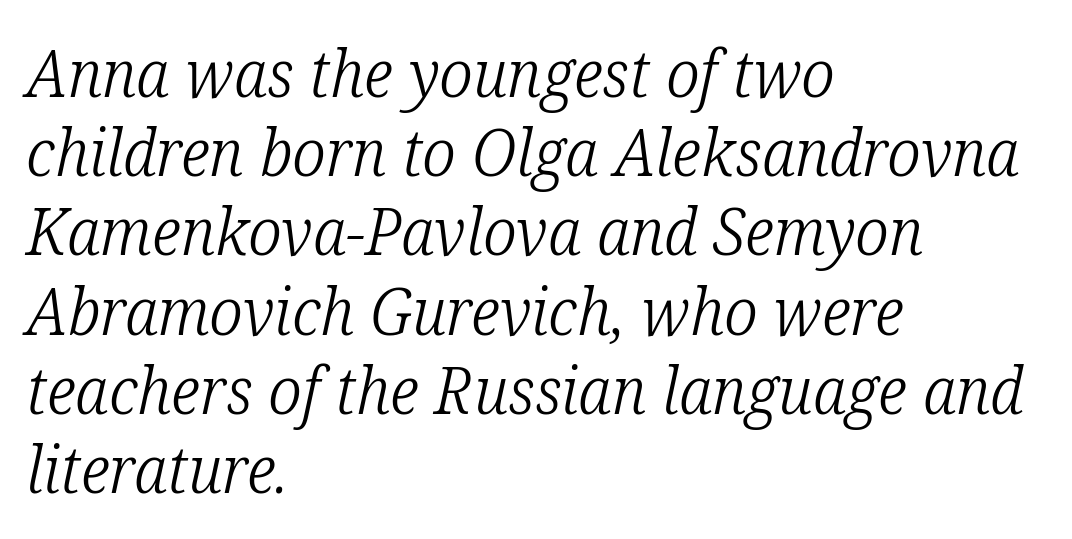
Teacher's note: observe the even left margin — that is flush-left alignment. The weight would be labelled regular, book, light, or lighter still. The passage shown is typeset with a serif family. Slanted lettering throughout. The rendering uses natural spacing where letterforms have individual widths. Honestly, there is no underline to notice here at all.
